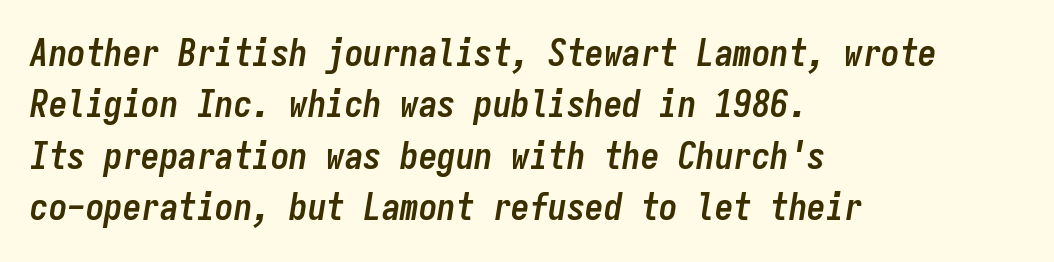
The image shows 37 px semibold, condensed type, italic (leaning right), monospaced; set left-aligned, normal line spacing (1.39x), normal letter spacing, not underlined; low stroke contrast and a medium x-height.
